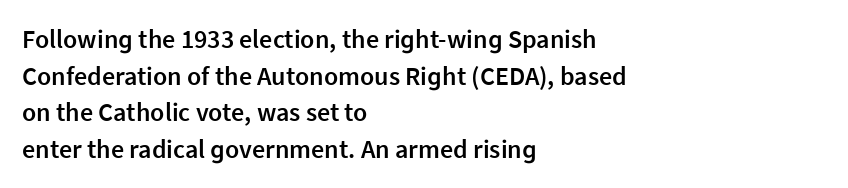
{"italic": "no", "bold": "semi", "underline": "no", "align": "left", "line_spacing": "normal", "line_spacing_ratio": 1.41, "letter_spacing": "normal", "letter_spacing_em": 0.0, "glyph_px": 26}
